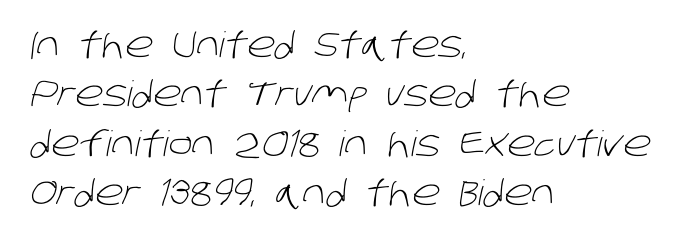
Inter-character spacing is left at the font's built-in metrics. The paragraph has a hard left edge and a soft right edge. Type style note: lacks serifs. Do the characters align in a grid? No, the font is proportional. Each stroke keeps to a modest, everyday thickness or less.
